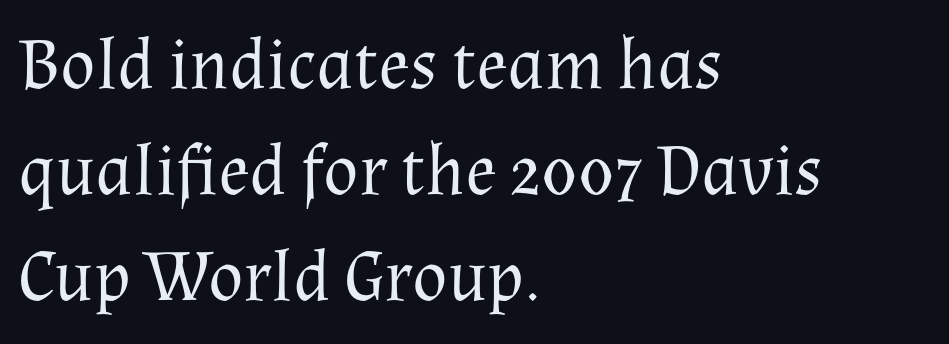
Q: Is the text bold? A: No.
Q: Is the text italic (slanted)? A: No, it is upright.
Q: Is the typeface a serif or a sans-serif typeface? A: Serif.
Q: Is the text underlined? A: No.
Q: How is the paragraph aligned? A: Left-aligned.
Q: Is the spacing between letters normal or unusually wide? A: Normal.
Q: Is the spacing between lines tight, normal or loose? A: Normal.
Q: Width (condensed, normal, or wide)? A: Normal.
Q: Stroke contrast? A: Medium.
Q: x-height? A: Medium.
Q: Monospaced? A: No.
